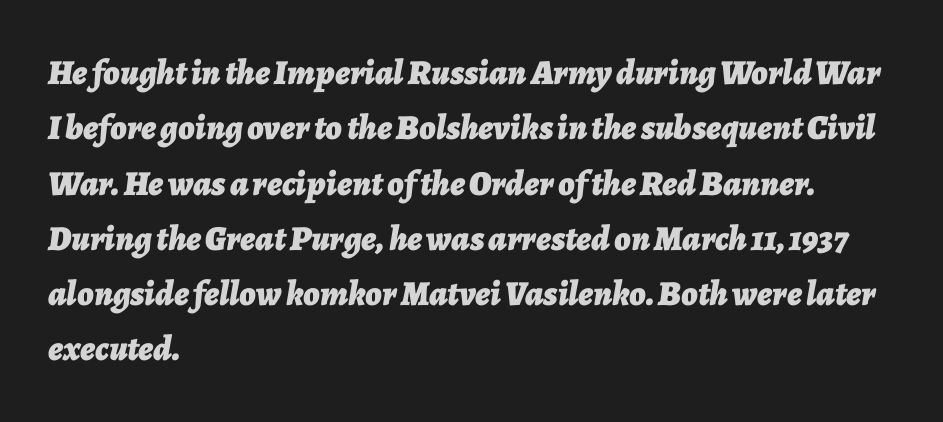
{"italic": "yes", "lean": "right", "slant_degrees": 7, "bold": "yes", "weight": "bold", "width": "normal", "stroke_contrast": "low", "x_height": "medium", "monospaced": "no", "underline": "no", "align": "left", "line_spacing": "normal", "line_spacing_ratio": 1.58, "letter_spacing": "normal", "letter_spacing_em": 0.0, "glyph_px": 35}
